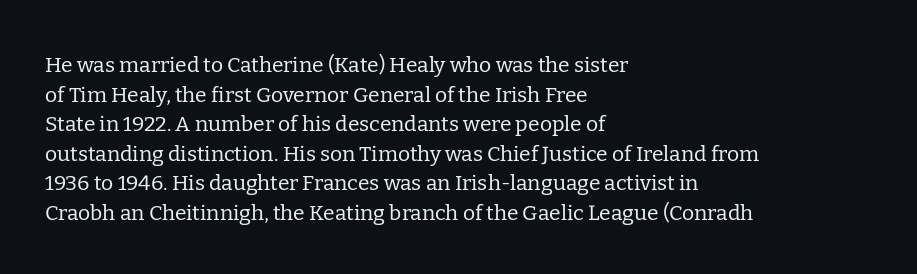
Quick note: underline off. Do the letters lean? They stand straight. The text block is weighted toward the left margin, trailing off unevenly rightward. This rendering leaves character spacing at its baseline value. Vertical spacing — default.
